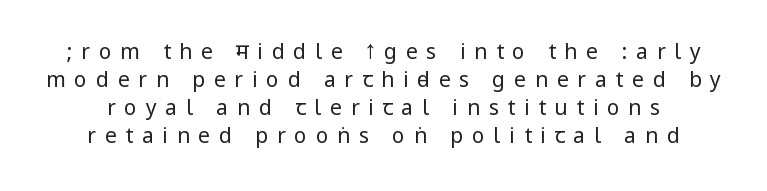
{"italic": "no", "bold": "no", "underline": "no", "line_spacing": "normal", "line_spacing_ratio": 1.33, "letter_spacing": "wide", "letter_spacing_em": 0.42, "glyph_px": 21}
